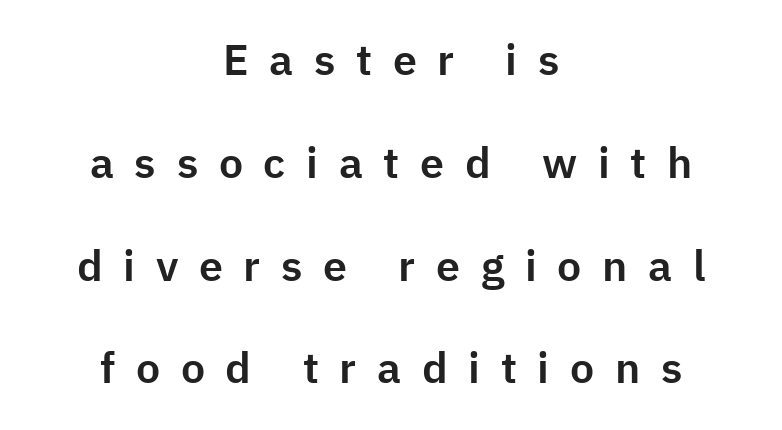
The image shows 43 px sans-serif type, upright; set centered, loose line spacing (2.39x), unusually wide letter spacing (+0.48 em), not underlined; low stroke contrast and a medium x-height.
